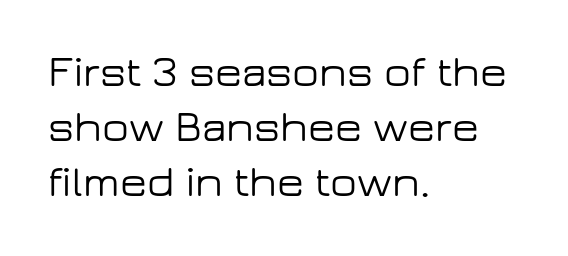
{"serif": "no", "italic": "no", "width": "wide", "stroke_contrast": "low", "x_height": "medium", "monospaced": "no", "underline": "no", "align": "left", "line_spacing": "normal", "line_spacing_ratio": 1.25, "letter_spacing": "normal", "letter_spacing_em": 0.0, "glyph_px": 44}
